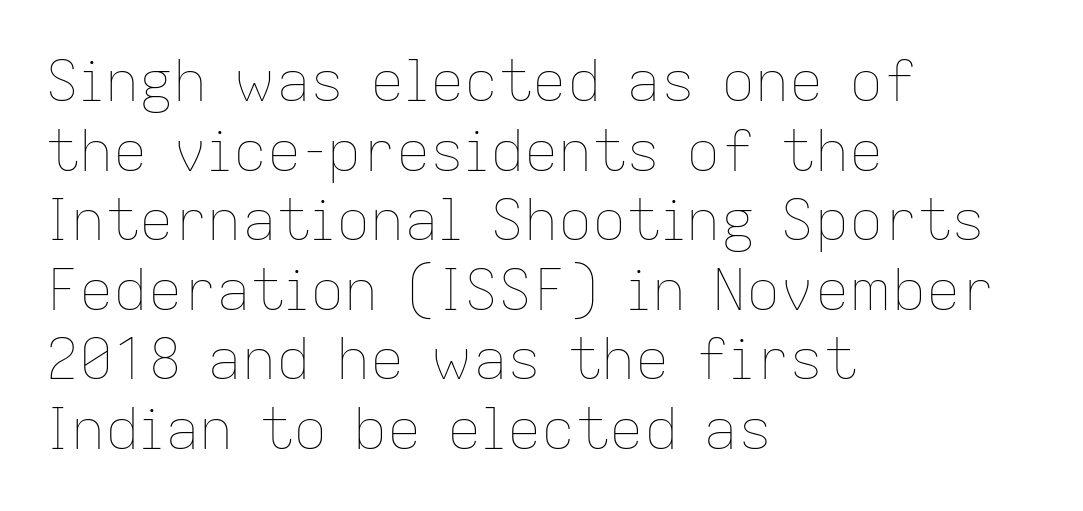
The image shows 57 px thin type, upright; set left-aligned, line spacing 1.22x, normal letter spacing, not underlined; low stroke contrast and a medium x-height.
